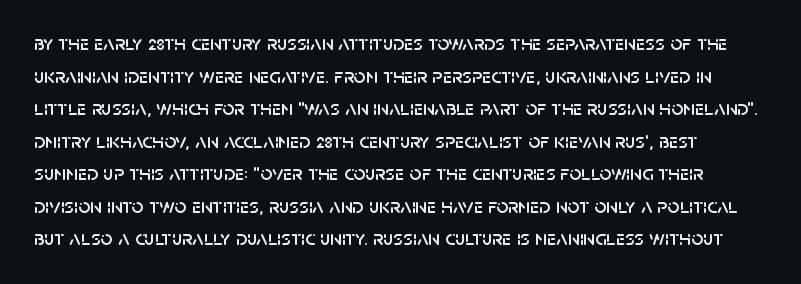
The image shows 21 px text type, upright; set normal line spacing (1.55x), normal letter spacing, not underlined.
